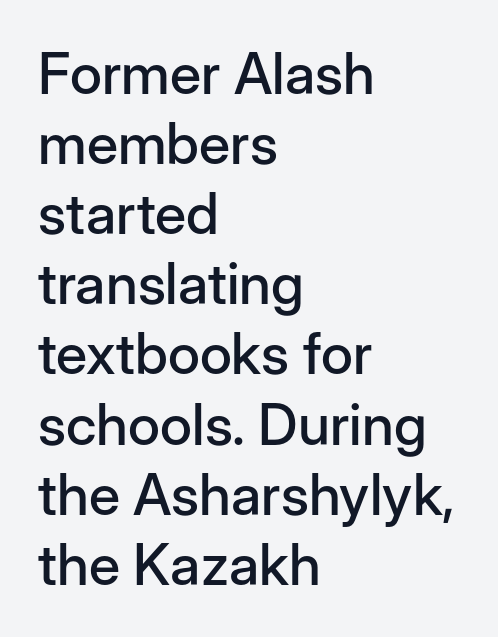
{"serif": "no", "italic": "no", "width": "normal", "stroke_contrast": "low", "x_height": "medium", "monospaced": "no", "underline": "no", "align": "left", "line_spacing_ratio": 1.23, "letter_spacing": "normal", "letter_spacing_em": 0.0, "glyph_px": 57}
